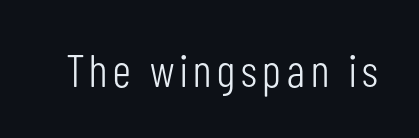
The image shows 46 px light, condensed sans-serif type, upright; set not underlined; low stroke contrast and a medium x-height.
